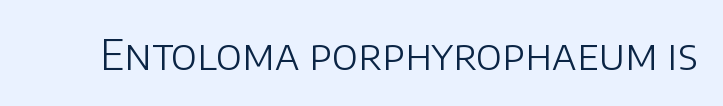
{"serif": "no", "italic": "no", "bold": "no", "weight": "light", "width": "normal", "stroke_contrast": "low", "x_height": "large", "monospaced": "no", "underline": "no", "letter_spacing": "normal", "letter_spacing_em": 0.0, "glyph_px": 42}
